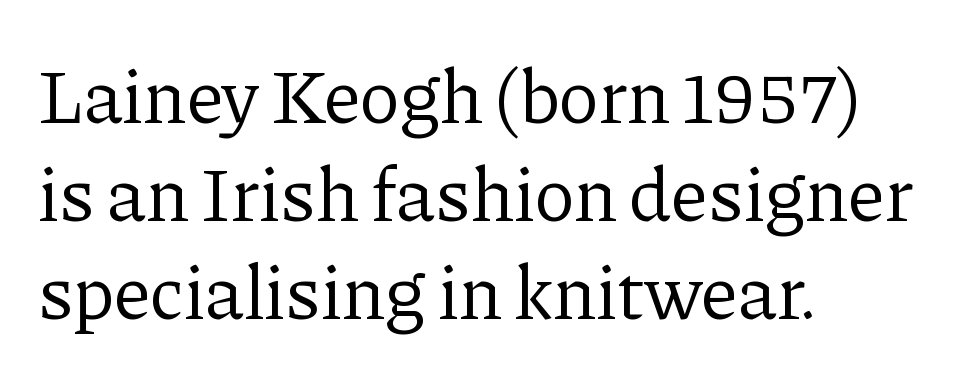
{"serif": "yes", "italic": "no", "bold": "no", "weight": "regular", "width": "normal", "stroke_contrast": "low", "x_height": "medium", "monospaced": "no", "underline": "no", "align": "left", "line_spacing": "normal", "line_spacing_ratio": 1.29, "letter_spacing": "normal", "letter_spacing_em": 0.0, "glyph_px": 76}
